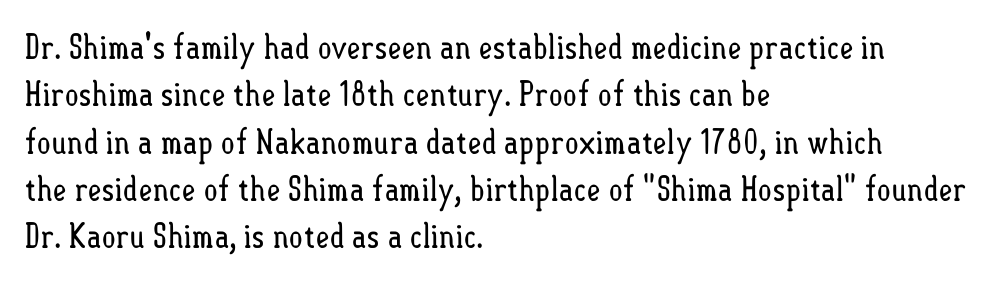
Lines of text with bare space underneath. If you measured baseline to baseline, you'd find a middling distance. Nothing unusual about the tracking: characters are spaced as the font intends. This sample is left-justified, so line endings fall wherever the words run out.
